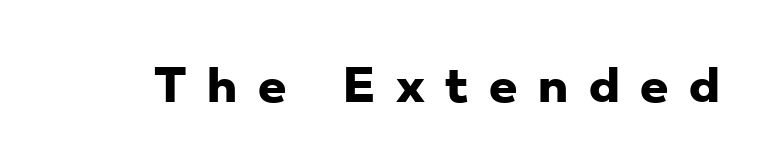
Quick note: underline off. Nothing sits at the stroke ends, so this counts as sans-serif. The face used here has the dense, thick strokes of a bold. This sample has the flowing, uneven cadence of proportional lettering.
